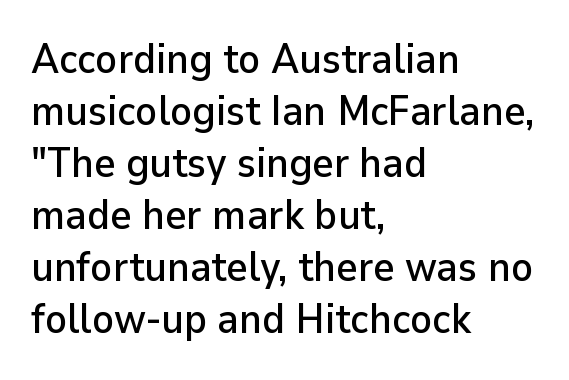
The image shows 41 px sans-serif type, upright; set left-aligned, normal line spacing (1.27x), normal letter spacing, not underlined; low stroke contrast and a medium x-height.
